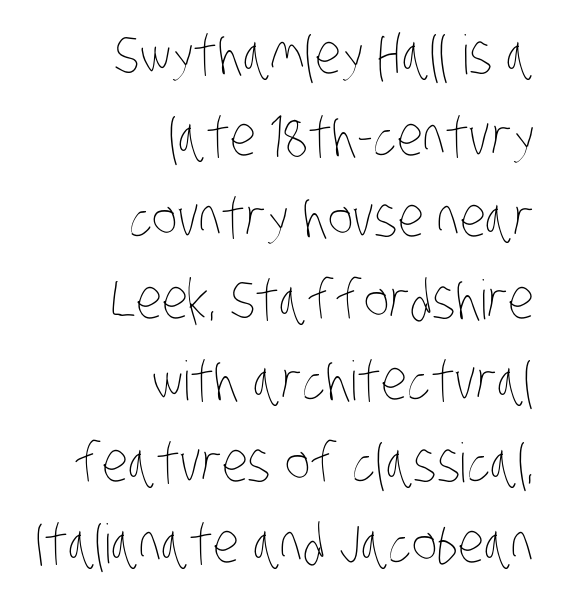
{"bold": "no", "weight": "thin", "width": "condensed", "stroke_contrast": "low", "x_height": "large", "monospaced": "no", "underline": "no", "align": "right", "line_spacing": "normal", "line_spacing_ratio": 1.51, "letter_spacing": "normal", "letter_spacing_em": 0.0, "glyph_px": 54}
